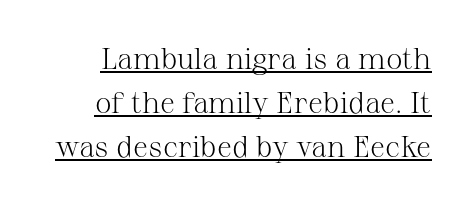
Proportional: the letters do not fall into vertical columns. What decoration does the sample have? An underline. The passage shown is typeset with a serif family. Is the type heavy? It reads as light-to-regular instead. The designer left line spacing at the default. There is no visible air inserted between adjacent glyphs.
